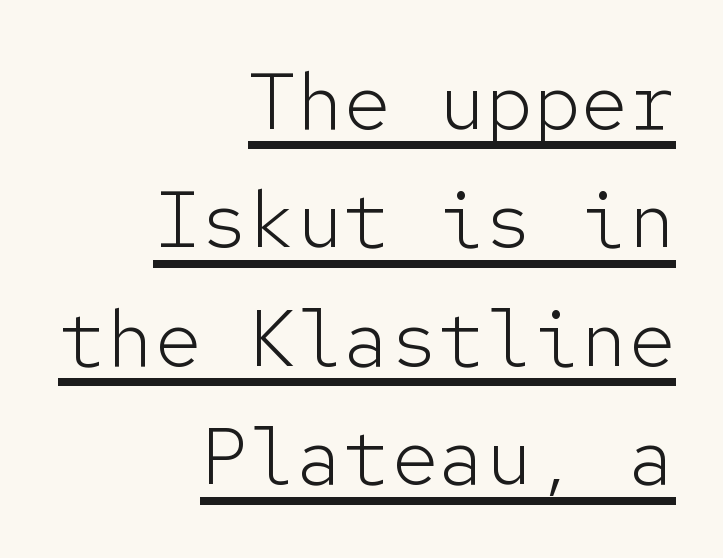
Quick note: not italic, upright. You could count columns in this text — the font is strictly monospaced. Honestly, the underline is the first thing you notice here. Notice how the passage keeps a crisp vertical edge on the right only.
